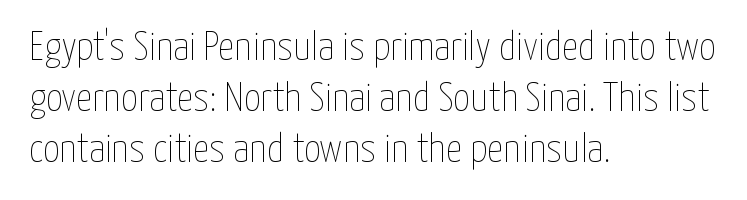
The image shows 41 px thin, condensed type, upright; set left-aligned, line spacing 1.24x, normal letter spacing, not underlined; low stroke contrast and a medium x-height.
